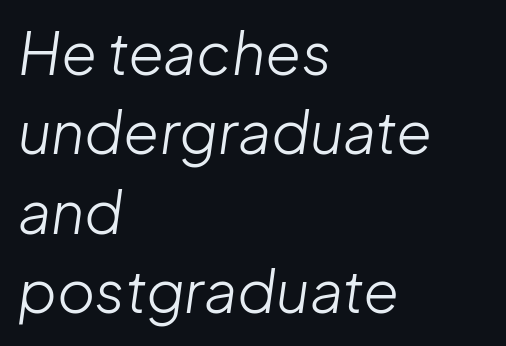
Q: Is the text bold? A: No.
Q: Is the text italic (slanted)? A: Yes, it leans right by about 8 degrees.
Q: Is the text underlined? A: No.
Q: How is the paragraph aligned? A: Left-aligned.
Q: Is the spacing between letters normal or unusually wide? A: Normal.
Q: Is the spacing between lines tight, normal or loose? A: Normal.
Q: Width (condensed, normal, or wide)? A: Normal.
Q: Stroke contrast? A: Low.
Q: x-height? A: Medium.
Q: Monospaced? A: No.
